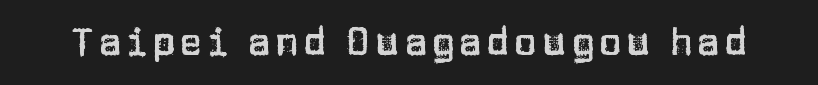
{"serif": "no", "italic": "no", "width": "normal", "stroke_contrast": "low", "x_height": "large", "monospaced": "no", "underline": "no", "glyph_px": 38}
